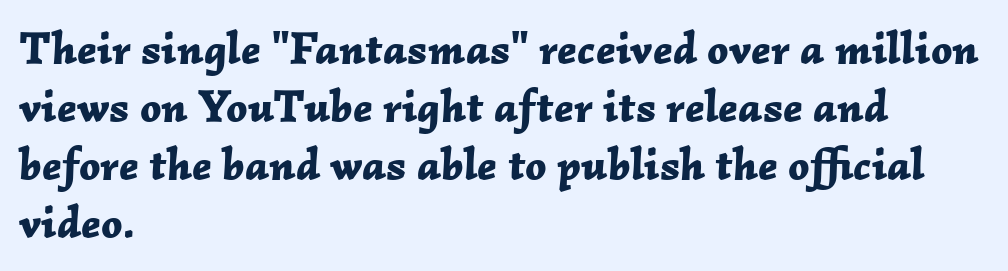
The image shows 46 px bold type, italic (leaning right); set left-aligned, normal line spacing (1.26x), normal letter spacing, not underlined; low stroke contrast and a medium x-height.
